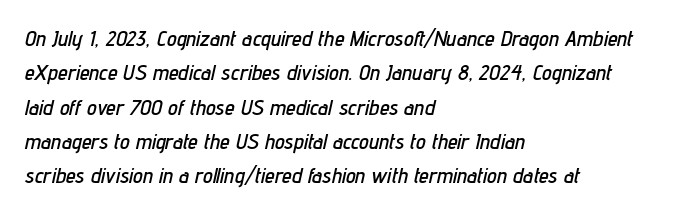
The image shows 22 px text type, italic (leaning right); set left-aligned, normal line spacing (1.56x), normal letter spacing, not underlined.
